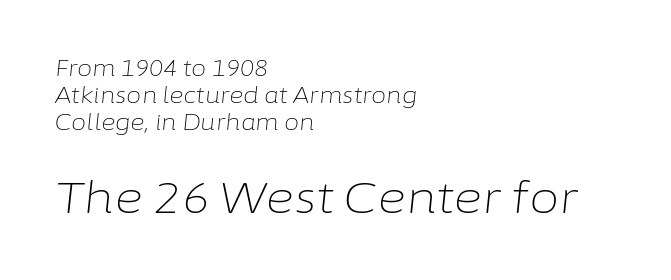
Q: Is the text bold? A: No.
Q: Is the text italic (slanted)? A: Yes, it leans right by about 6 degrees.
Q: Is the text underlined? A: No.
Q: How is the paragraph aligned? A: Left-aligned.
Q: Is the spacing between letters normal or unusually wide? A: Normal.
Q: Which block of text is set in a larger size, the first (top) or the second (bottom)? A: The second (bottom) one.
Q: Width (condensed, normal, or wide)? A: Normal.
Q: Stroke contrast? A: Low.
Q: x-height? A: Medium.
Q: Monospaced? A: No.
